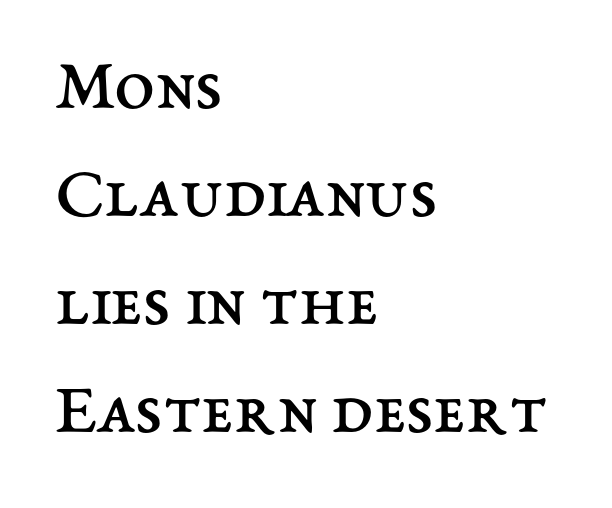
Q: Is the text bold? A: No.
Q: Is the text italic (slanted)? A: No, it is upright.
Q: Is the text underlined? A: No.
Q: How is the paragraph aligned? A: Left-aligned.
Q: Is the spacing between letters normal or unusually wide? A: Normal.
Q: Is the spacing between lines tight, normal or loose? A: Normal.
Q: Width (condensed, normal, or wide)? A: Normal.
Q: Stroke contrast? A: Medium.
Q: x-height? A: Medium.
Q: Monospaced? A: No.
